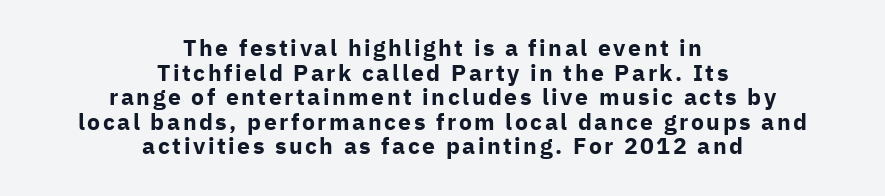
{"italic": "no", "bold": "yes", "underline": "no", "align": "center", "line_spacing": "tight", "line_spacing_ratio": 1.07, "glyph_px": 23}
